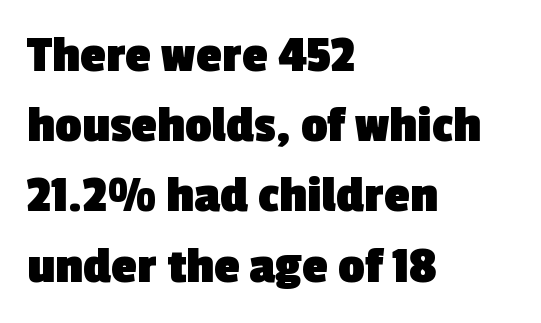
The image shows 52 px heavy sans-serif type; set left-aligned, normal line spacing (1.35x), normal letter spacing, not underlined; a medium x-height.
